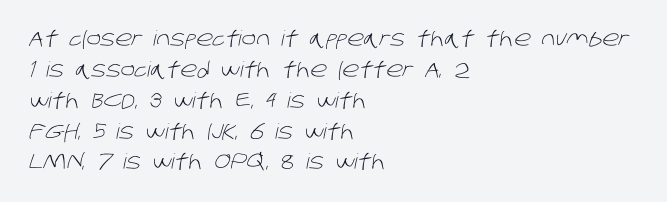
The image shows 21 px text type; set left-aligned, normal line spacing (1.47x), normal letter spacing, not underlined.
